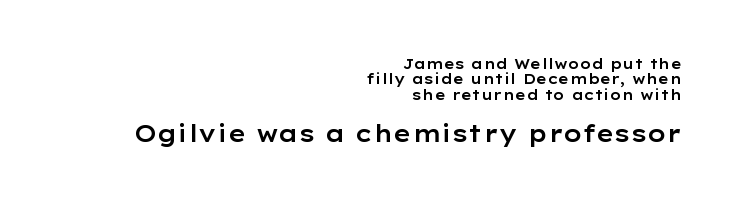
Q: Is the text italic (slanted)? A: No, it is upright.
Q: Is the text underlined? A: No.
Q: How is the paragraph aligned? A: Right-aligned.
Q: Is the spacing between letters normal or unusually wide? A: Normal.
Q: Is the spacing between lines tight, normal or loose? A: Tight.
Q: Which block of text is set in a larger size, the first (top) or the second (bottom)? A: The second (bottom) one.
